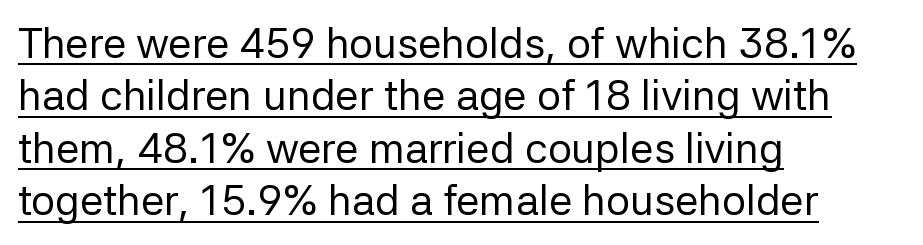
Q: Is the text bold? A: No.
Q: Is the text italic (slanted)? A: No, it is upright.
Q: Is the typeface a serif or a sans-serif typeface? A: Sans-serif.
Q: Is the text underlined? A: Yes.
Q: How is the paragraph aligned? A: Left-aligned.
Q: Is the spacing between letters normal or unusually wide? A: Normal.
Q: Is the spacing between lines tight, normal or loose? A: Normal.
Q: Width (condensed, normal, or wide)? A: Normal.
Q: Stroke contrast? A: Low.
Q: x-height? A: Medium.
Q: Monospaced? A: No.
